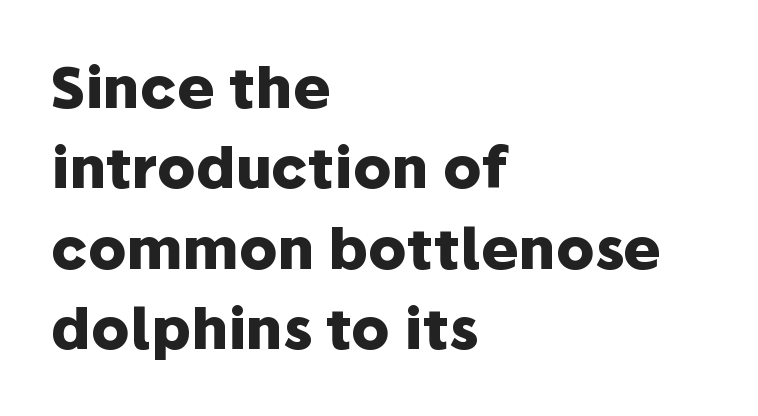
{"serif": "no", "italic": "no", "bold": "yes", "weight": "heavy", "width": "normal", "stroke_contrast": "low", "x_height": "medium", "monospaced": "no", "underline": "no", "align": "left", "line_spacing": "normal", "line_spacing_ratio": 1.41, "letter_spacing": "normal", "letter_spacing_em": 0.0, "glyph_px": 57}
